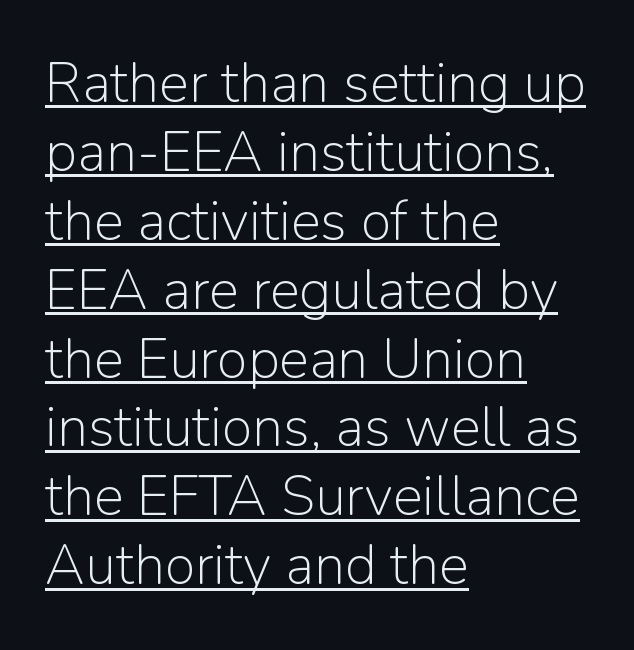
Is this a fixed-width face? No — the glyphs have proportional, varying widths. The letters stand upright; this is a roman face. Honestly, the letter spacing is just normal — you wouldn't notice it. Check the space under the baseline: a stroke is drawn there. The face looks like a standard text weight, possibly lighter. One-word summary of the alignment: left.
